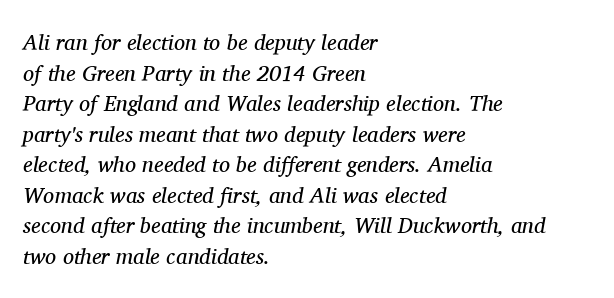
Q: Is the text bold? A: No.
Q: Is the text italic (slanted)? A: Yes, it leans right by about 11 degrees.
Q: Is the text underlined? A: No.
Q: How is the paragraph aligned? A: Left-aligned.
Q: Is the spacing between letters normal or unusually wide? A: Normal.
Q: Is the spacing between lines tight, normal or loose? A: Normal.
